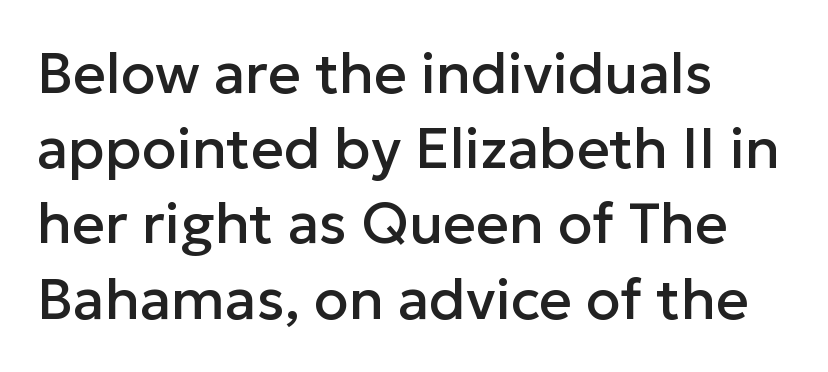
The passage shown is not underscored anywhere. Vertical spacing — default. Layout note: lines flush left. Spacing verdict: proportional, widths tailored to each character.
